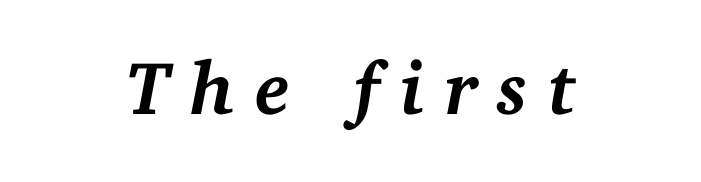
Q: Is the text bold? A: Yes.
Q: Is the text italic (slanted)? A: Yes, it leans right by about 11 degrees.
Q: Is the typeface a serif or a sans-serif typeface? A: Serif.
Q: Is the text underlined? A: No.
Q: Is the spacing between letters normal or unusually wide? A: Unusually wide.
Q: Width (condensed, normal, or wide)? A: Normal.
Q: Stroke contrast? A: Medium.
Q: x-height? A: Medium.
Q: Monospaced? A: No.
